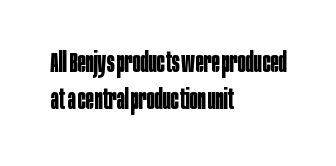
Casual observation: everything's shoved over to the left. Look at the tracking — it's just the regular setting, nothing added. The rendering uses a moderate line-height, typical for paragraphs. Decoration check: the copy has no underline. The face used here has the dense, thick strokes of a bold. The typography opts for an upright posture over an oblique one.
